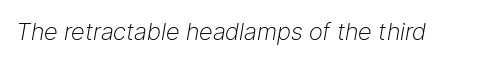
The image shows 24 px text type, italic (leaning right); set normal letter spacing, not underlined.
